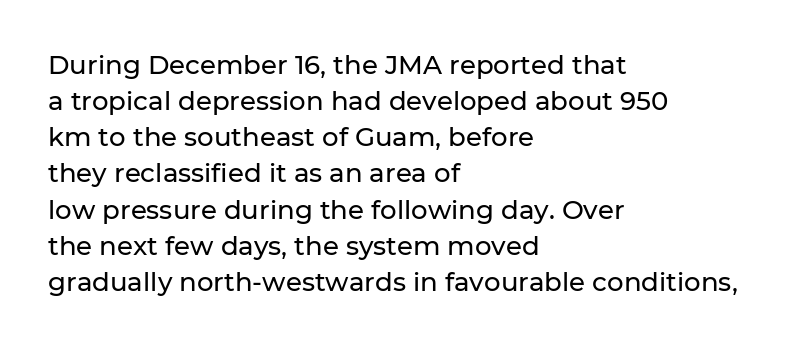
{"italic": "no", "underline": "no", "align": "left", "line_spacing": "normal", "line_spacing_ratio": 1.39, "letter_spacing": "normal", "letter_spacing_em": 0.0, "glyph_px": 26}
